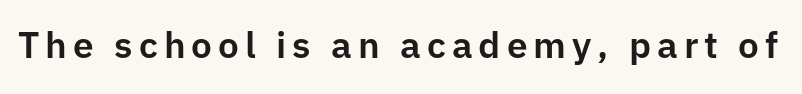
The image shows 37 px sans-serif type, upright; set not underlined; low stroke contrast and a medium x-height.
